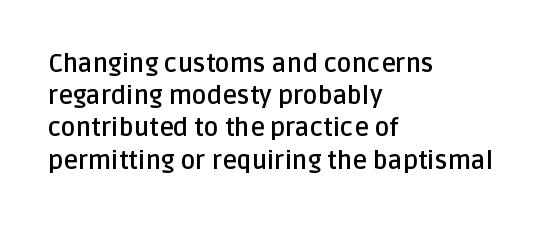
Q: Is the text bold? A: Yes.
Q: Is the text italic (slanted)? A: No, it is upright.
Q: Is the text underlined? A: No.
Q: How is the paragraph aligned? A: Left-aligned.
Q: Is the spacing between letters normal or unusually wide? A: Normal.
Q: Is the spacing between lines tight, normal or loose? A: Normal.
